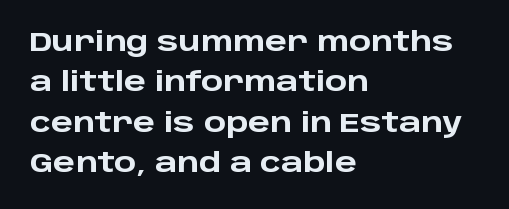
The image shows 26 px bold type, upright; set left-aligned, normal line spacing (1.55x), normal letter spacing, not underlined.
